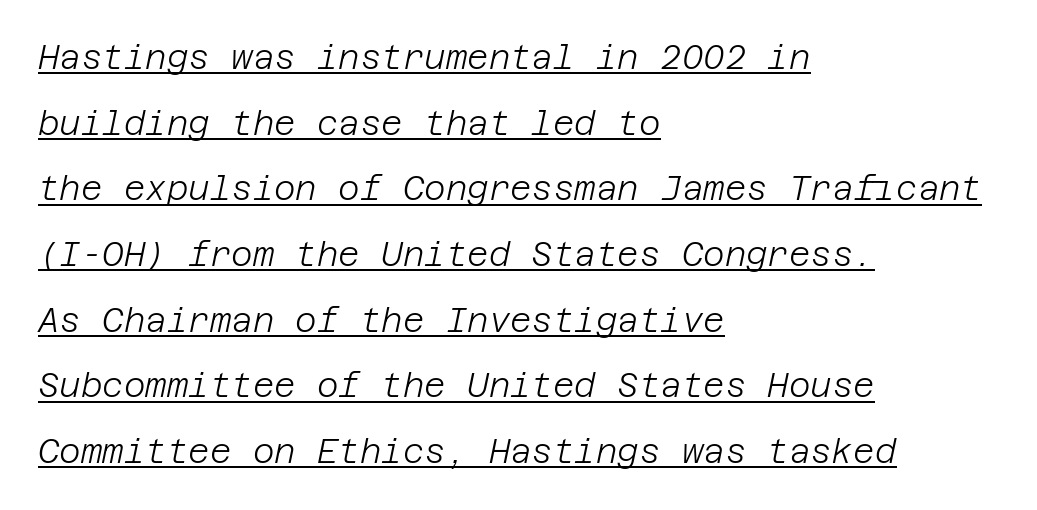
{"italic": "yes", "lean": "right", "slant_degrees": 12, "bold": "no", "weight": "light", "width": "normal", "stroke_contrast": "low", "x_height": "large", "underline": "yes", "align": "left", "line_spacing": "loose", "line_spacing_ratio": 1.99, "letter_spacing": "normal", "letter_spacing_em": 0.0, "glyph_px": 33}
